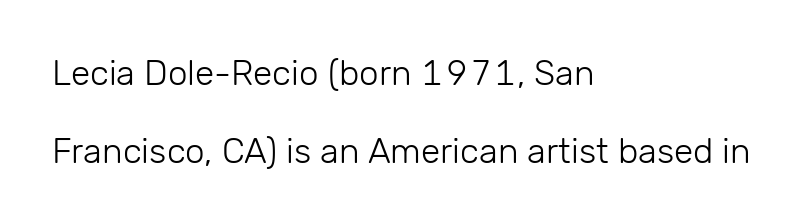
Caption: multi-line text, flush left, ragged right. The cut favours lightness, reaching ordinary text weight at its darkest. Decoration check: the copy has no underline. When letters stand straight like this, we call the style roman or upright. Spacing verdict: proportional, widths tailored to each character. Words appear dense and cohesive because spacing is normal.
